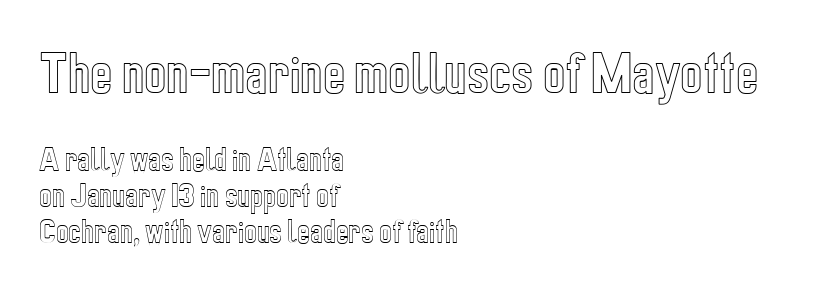
Q: Is the text italic (slanted)? A: No, it is upright.
Q: Is the text underlined? A: No.
Q: How is the paragraph aligned? A: Left-aligned.
Q: Is the spacing between letters normal or unusually wide? A: Normal.
Q: Is the spacing between lines tight, normal or loose? A: Normal.
Q: Which block of text is set in a larger size, the first (top) or the second (bottom)? A: The first (top) one.
Q: Width (condensed, normal, or wide)? A: Condensed.
Q: x-height? A: Medium.
Q: Monospaced? A: No.
